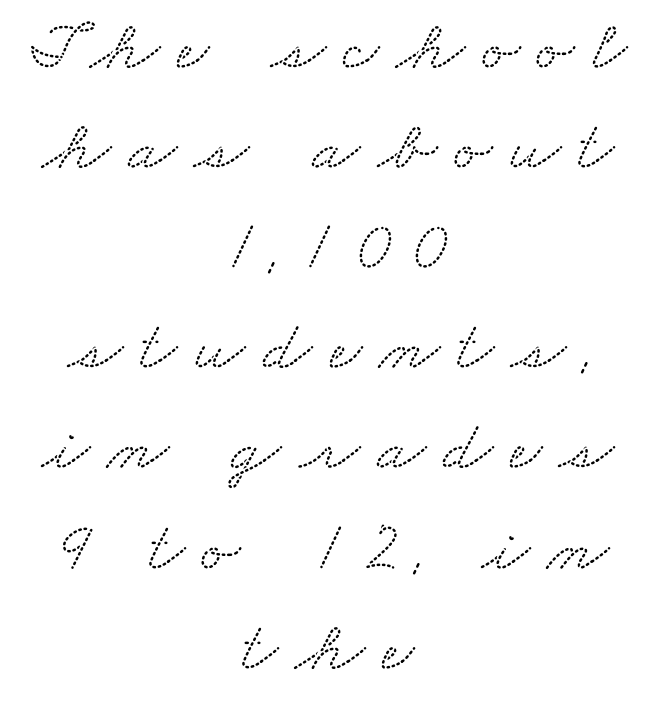
Q: Is the typeface a serif or a sans-serif typeface? A: Serif.
Q: Is the text underlined? A: No.
Q: How is the paragraph aligned? A: Centered.
Q: Is the spacing between letters normal or unusually wide? A: Unusually wide.
Q: Is the spacing between lines tight, normal or loose? A: Normal.
Q: Width (condensed, normal, or wide)? A: Wide.
Q: Stroke contrast? A: Low.
Q: x-height? A: Small.
Q: Monospaced? A: No.
